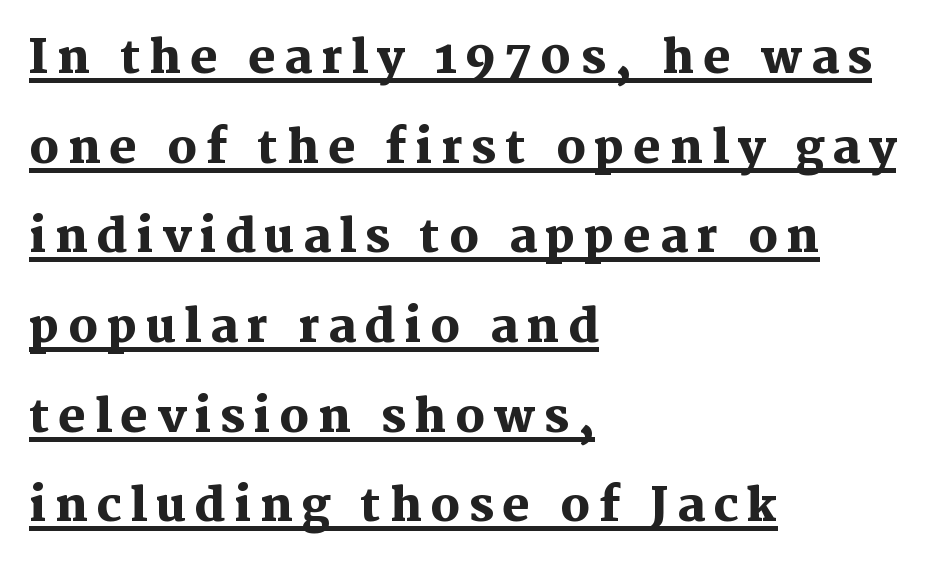
The image shows 46 px heavy serif type, upright; set left-aligned, loose line spacing (1.95x), underlined; medium stroke contrast and a medium x-height.
